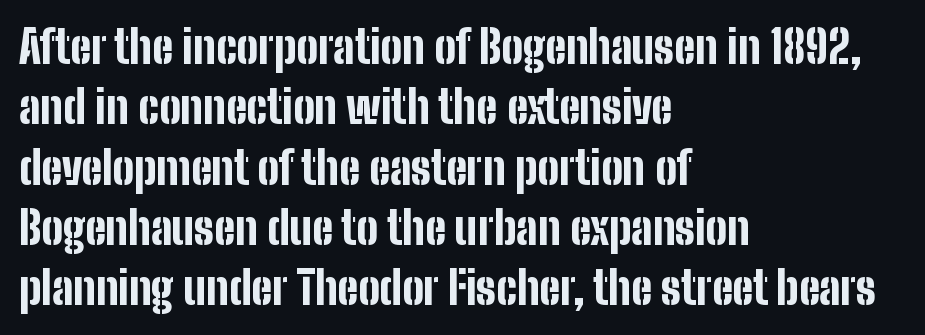
Normally led — the rows are evenly, conventionally spaced. If you drew a line through each stem, it would be perfectly vertical. This is heavy type, rendered in bold. The glyphs are unaccompanied by any horizontal stroke below them.
